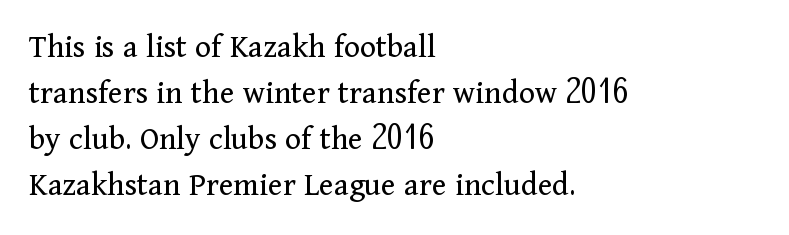
The image shows 34 px regular-weight serif type, upright; set left-aligned, normal line spacing (1.35x), normal letter spacing, not underlined; medium stroke contrast and a medium x-height.
